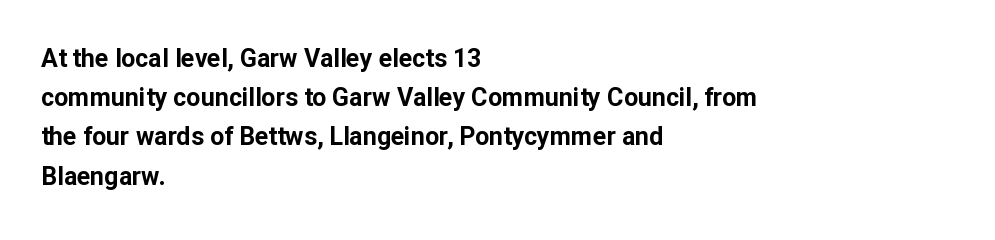
The image shows 25 px bold type, upright; set left-aligned, normal line spacing (1.57x), normal letter spacing, not underlined.
